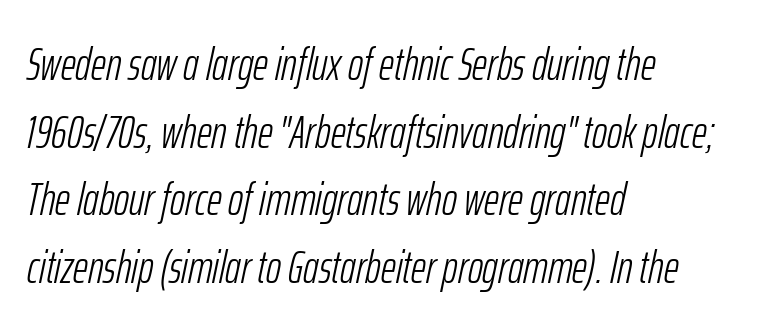
The image shows 46 px light, condensed type, italic (leaning right); set left-aligned, normal line spacing (1.47x), normal letter spacing, not underlined; low stroke contrast and a medium x-height.
